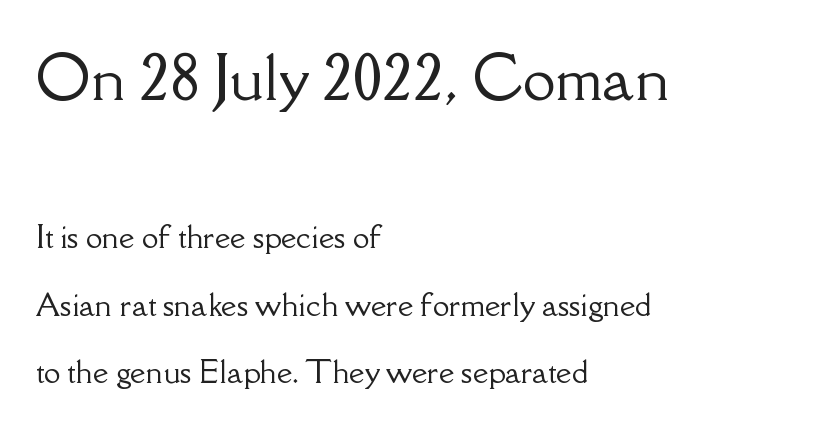
Q: Is the text italic (slanted)? A: No, it is upright.
Q: Is the typeface a serif or a sans-serif typeface? A: Serif.
Q: Is the text underlined? A: No.
Q: How is the paragraph aligned? A: Left-aligned.
Q: Is the spacing between letters normal or unusually wide? A: Normal.
Q: Is the spacing between lines tight, normal or loose? A: Loose.
Q: Which block of text is set in a larger size, the first (top) or the second (bottom)? A: The first (top) one.
Q: Width (condensed, normal, or wide)? A: Normal.
Q: Stroke contrast? A: Low.
Q: x-height? A: Small.
Q: Monospaced? A: No.
